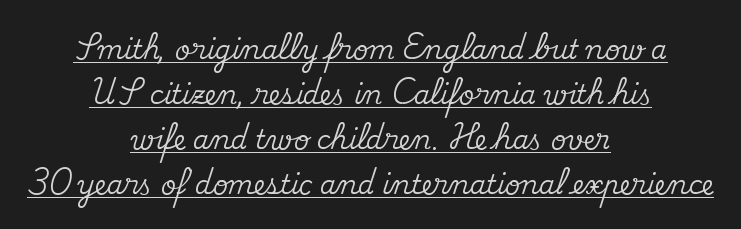
Q: Is the text italic (slanted)? A: Yes.
Q: Is the text underlined? A: Yes.
Q: How is the paragraph aligned? A: Centered.
Q: Is the spacing between letters normal or unusually wide? A: Normal.
